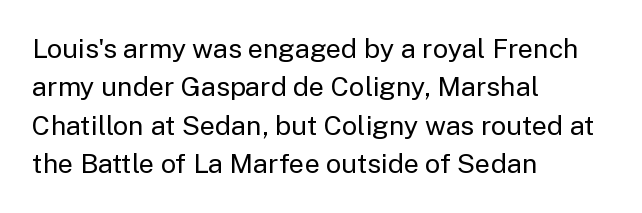
Q: Is the text bold? A: No.
Q: Is the text italic (slanted)? A: No, it is upright.
Q: Is the text underlined? A: No.
Q: How is the paragraph aligned? A: Left-aligned.
Q: Is the spacing between letters normal or unusually wide? A: Normal.
Q: Is the spacing between lines tight, normal or loose? A: Normal.
